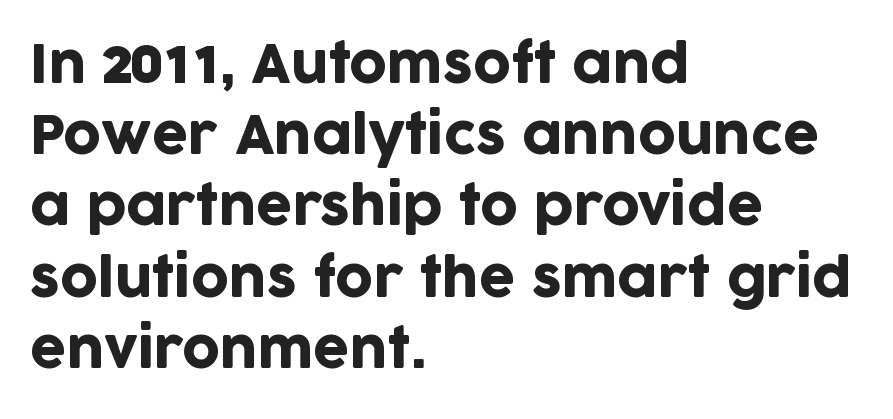
Q: Is the text italic (slanted)? A: No, it is upright.
Q: Is the typeface a serif or a sans-serif typeface? A: Sans-serif.
Q: Is the text underlined? A: No.
Q: How is the paragraph aligned? A: Left-aligned.
Q: Is the spacing between letters normal or unusually wide? A: Normal.
Q: Is the spacing between lines tight, normal or loose? A: Normal.
Q: Width (condensed, normal, or wide)? A: Normal.
Q: Stroke contrast? A: Low.
Q: x-height? A: Large.
Q: Monospaced? A: No.
